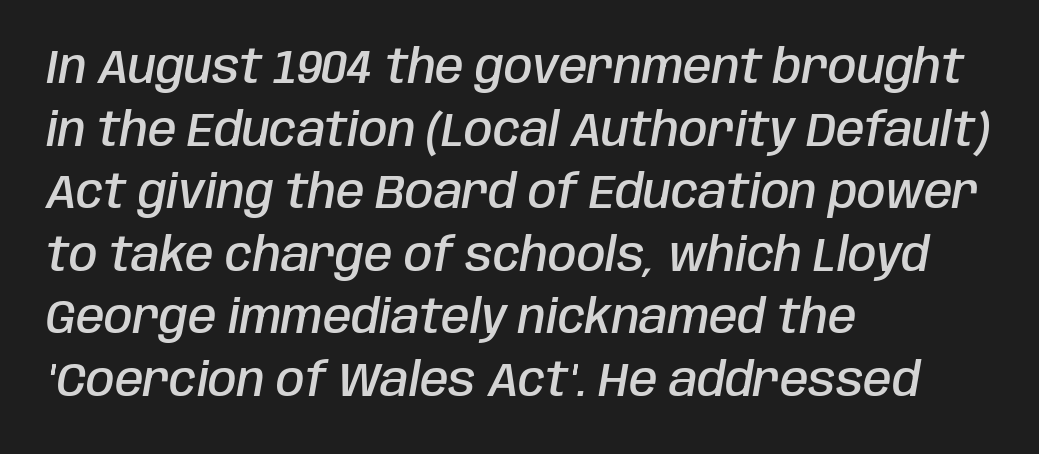
Firm but not heavy-handed strokes: this text is semibold. Words float on clear page, feet unadorned. If you measured baseline to baseline, you'd find a middling distance. Think of a printed novel: that variable character pitch is what you see here. A typesetter would call this zero additional tracking.
